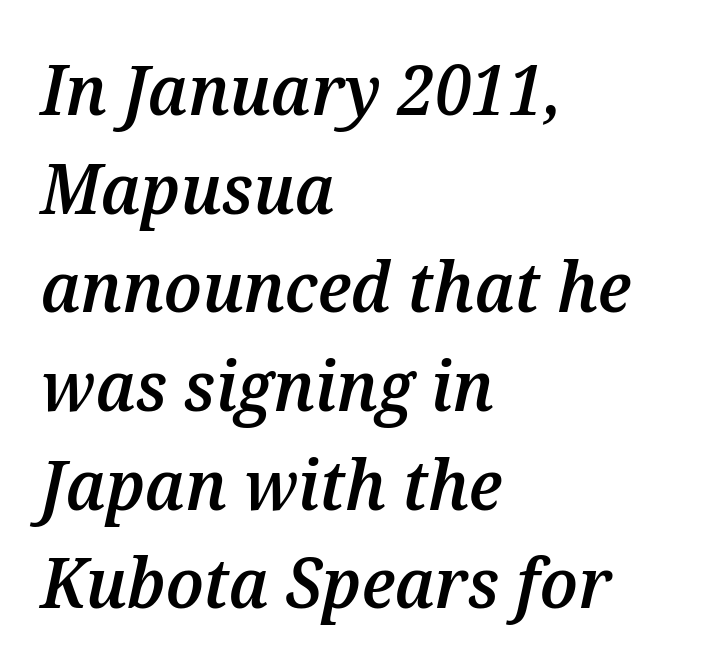
A typesetter would call this proportional, since set widths differ per character. The compositor pushed each line to the left boundary. The baseline area is clear. The rendering uses a semibold face; strokes are thickened but not to full bold. The letters are slanted; this is an italic face. Notice how descenders clear the ascenders below comfortably — that's standard leading.
